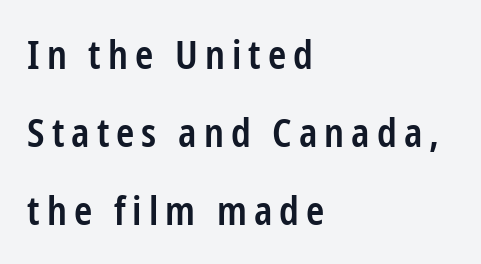
The image shows 39 px semibold, condensed sans-serif type, upright; set left-aligned, loose line spacing (2.0x), not underlined; low stroke contrast and a medium x-height.
